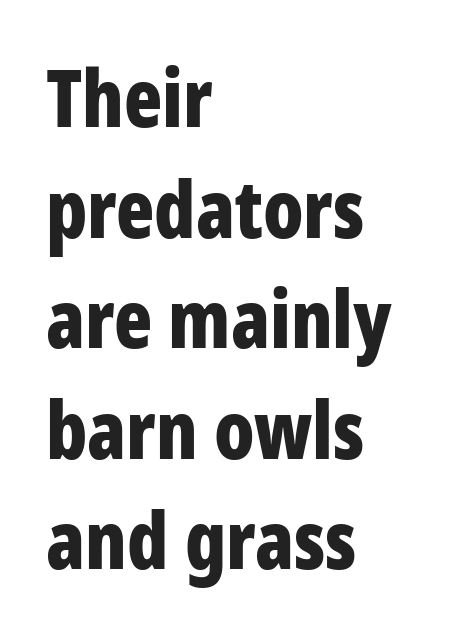
The image shows 79 px bold, condensed sans-serif type, upright; set left-aligned, normal line spacing (1.4x), normal letter spacing, not underlined; low stroke contrast and a large x-height.
